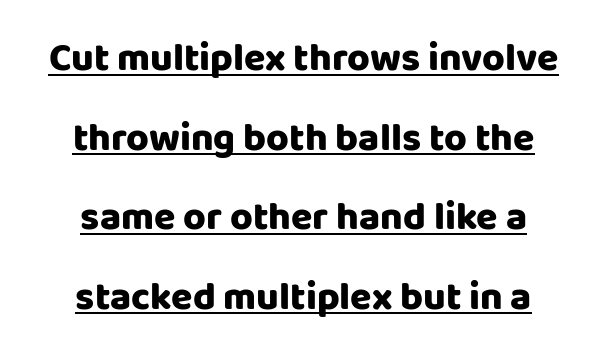
Q: Is the text italic (slanted)? A: No, it is upright.
Q: Is the typeface a serif or a sans-serif typeface? A: Sans-serif.
Q: Is the text underlined? A: Yes.
Q: How is the paragraph aligned? A: Centered.
Q: Is the spacing between letters normal or unusually wide? A: Normal.
Q: Is the spacing between lines tight, normal or loose? A: Loose.
Q: Width (condensed, normal, or wide)? A: Normal.
Q: Stroke contrast? A: Low.
Q: x-height? A: Large.
Q: Monospaced? A: No.
